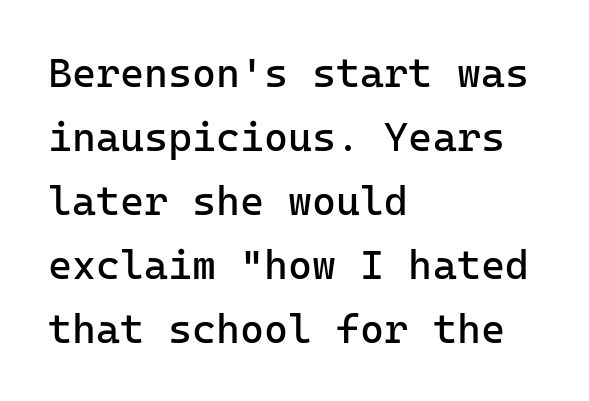
The font's upright variant was chosen for this text. The words here are not underlined. The lines are quadded left. To sum up the face: it is a sans, with no serifs. The rendering uses a moderate line-height, typical for paragraphs. Look at the tracking — it's just the regular setting, nothing added.
